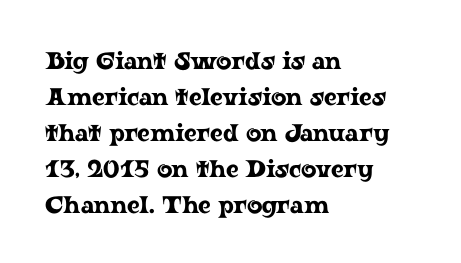
Q: Is the text italic (slanted)? A: No, it is upright.
Q: Is the text underlined? A: No.
Q: How is the paragraph aligned? A: Left-aligned.
Q: Is the spacing between letters normal or unusually wide? A: Normal.
Q: Is the spacing between lines tight, normal or loose? A: Normal.
